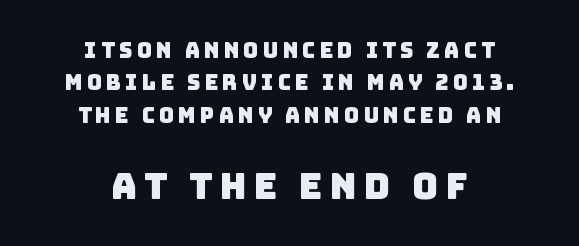
{"serif": "no", "width": "normal", "stroke_contrast": "low", "x_height": "large", "monospaced": "no", "underline": "no", "align": "center", "line_spacing": "normal", "line_spacing_ratio": 1.54, "larger_block": "second", "size_ratio": 1.71, "glyph_px": 36}
